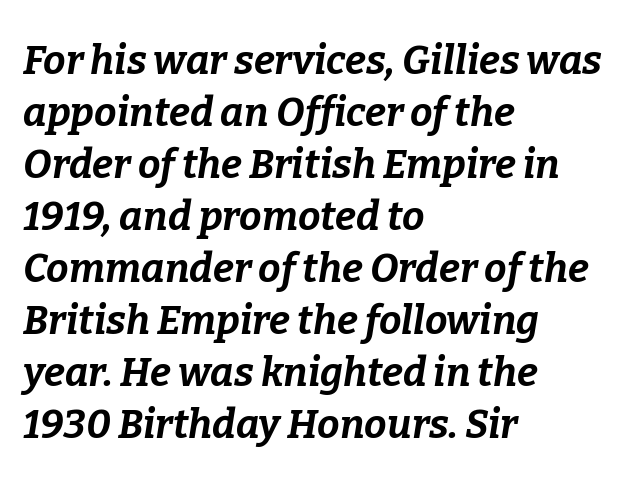
The image shows 40 px bold type, italic (leaning right); set left-aligned, normal line spacing (1.3x), normal letter spacing, not underlined; low stroke contrast and a medium x-height.
